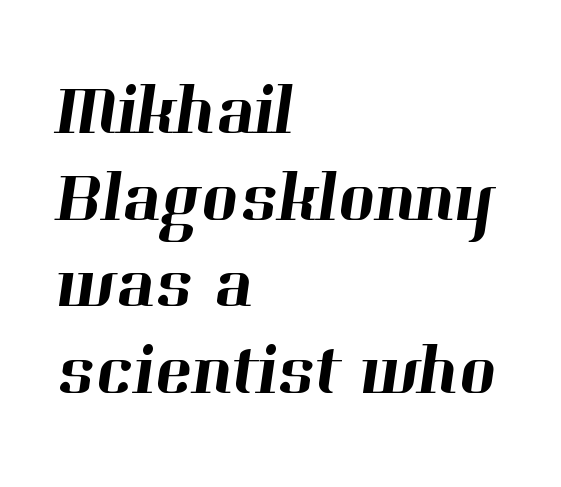
Does the copy run flush right? No — it runs flush left. What kind of face is this? One with serifs. Is this a fixed-width face? No — the glyphs have proportional, varying widths. The passage shown is not underscored anywhere. How are the letters spaced? Ordinarily, with no added tracking.
